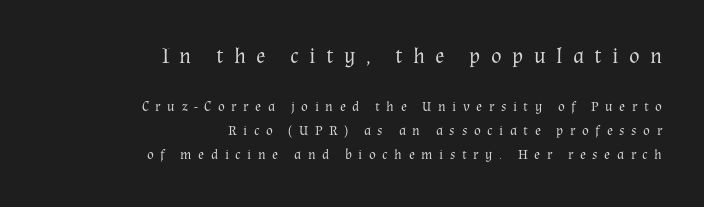
The image shows 22 px text type, upright; set right-aligned, line spacing 1.71x, unusually wide letter spacing (+0.47 em), not underlined; the first (top) block is 1.57x larger.
